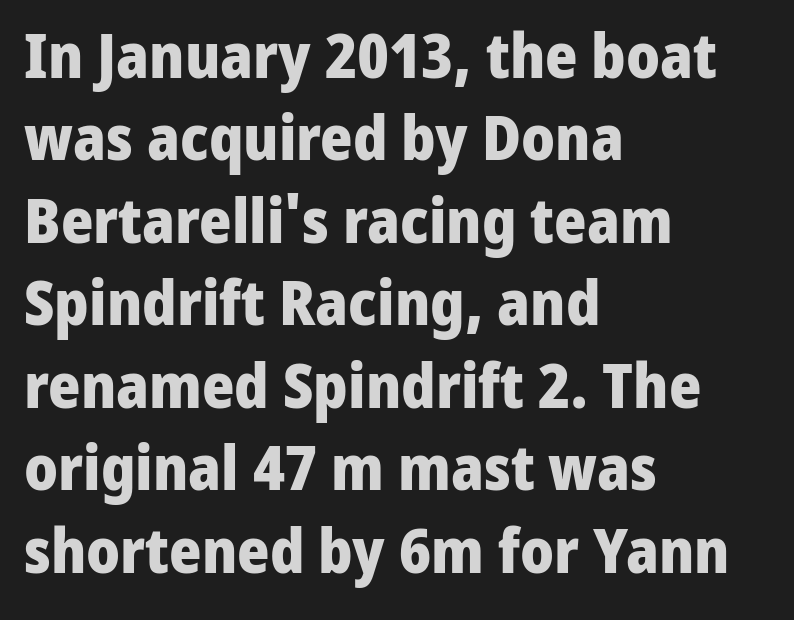
{"serif": "no", "italic": "no", "bold": "yes", "weight": "heavy", "width": "normal", "stroke_contrast": "low", "x_height": "medium", "monospaced": "no", "underline": "no", "align": "left", "line_spacing": "normal", "line_spacing_ratio": 1.33, "letter_spacing": "normal", "letter_spacing_em": 0.0, "glyph_px": 62}
